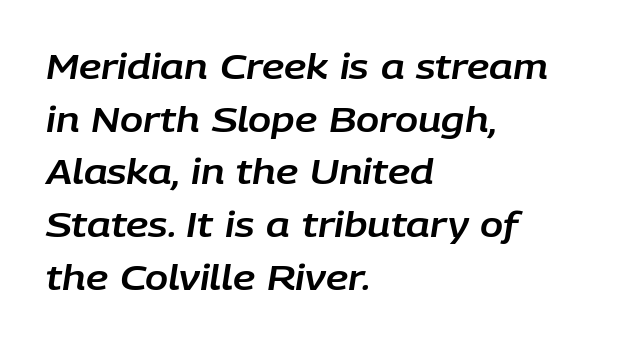
Q: Is the text italic (slanted)? A: Yes, it leans right by about 9 degrees.
Q: Is the text underlined? A: No.
Q: How is the paragraph aligned? A: Left-aligned.
Q: Is the spacing between letters normal or unusually wide? A: Normal.
Q: Is the spacing between lines tight, normal or loose? A: Normal.
Q: Width (condensed, normal, or wide)? A: Normal.
Q: Stroke contrast? A: Low.
Q: x-height? A: Large.
Q: Monospaced? A: No.
